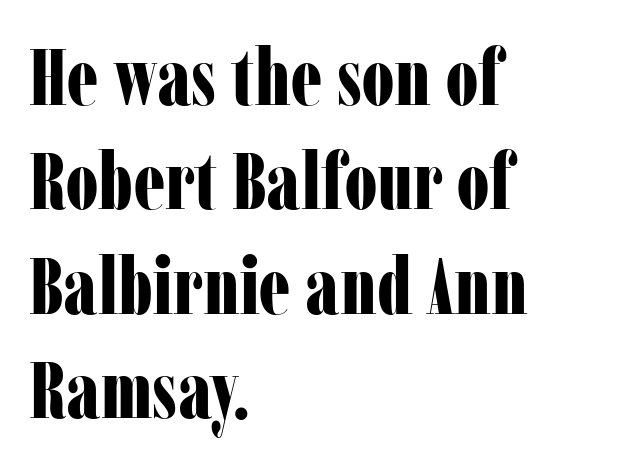
The image shows 79 px bold, condensed serif type, upright; set left-aligned, normal line spacing (1.32x), normal letter spacing, not underlined; low stroke contrast and a medium x-height.
